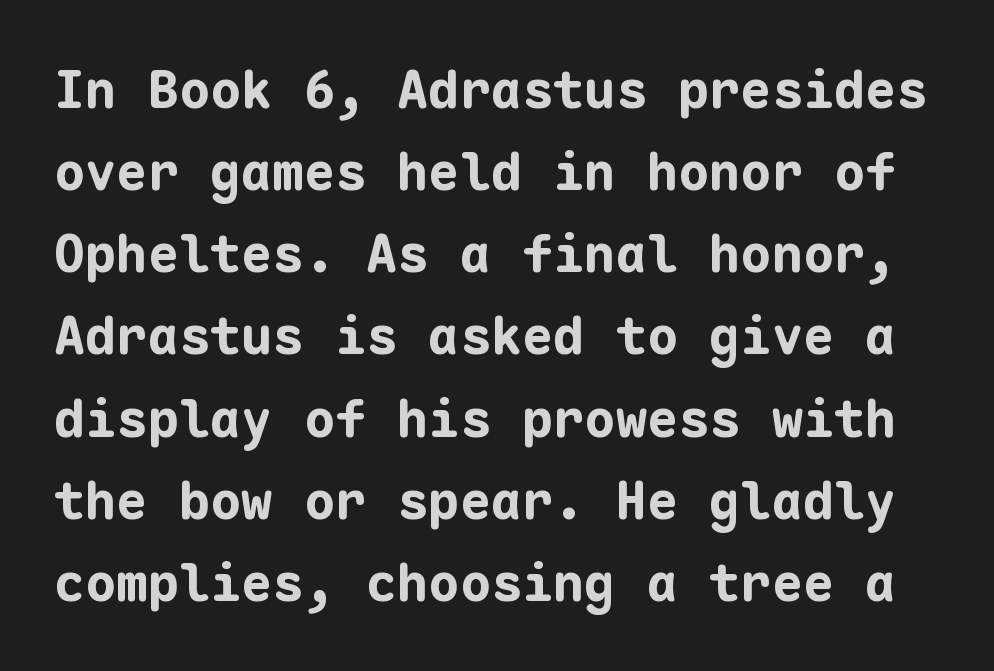
{"serif": "no", "italic": "no", "bold": "yes", "weight": "bold", "width": "normal", "stroke_contrast": "low", "x_height": "medium", "monospaced": "yes", "underline": "no", "line_spacing": "normal", "line_spacing_ratio": 1.58, "letter_spacing": "normal", "letter_spacing_em": 0.0, "glyph_px": 52}
